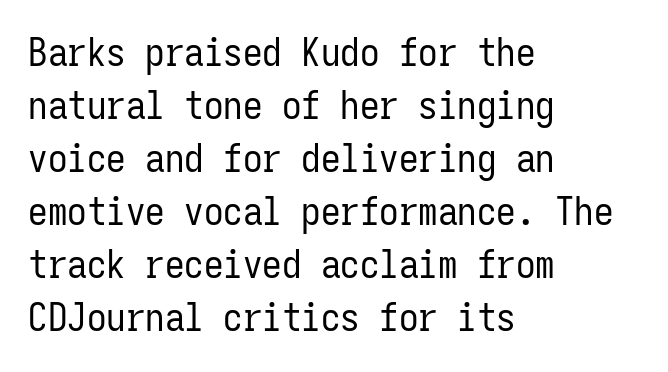
Q: Is the text bold? A: No.
Q: Is the text italic (slanted)? A: No, it is upright.
Q: Is the typeface a serif or a sans-serif typeface? A: Sans-serif.
Q: Is the text underlined? A: No.
Q: How is the paragraph aligned? A: Left-aligned.
Q: Is the spacing between letters normal or unusually wide? A: Normal.
Q: Is the spacing between lines tight, normal or loose? A: Normal.
Q: Width (condensed, normal, or wide)? A: Condensed.
Q: Stroke contrast? A: Low.
Q: x-height? A: Medium.
Q: Monospaced? A: Yes.
